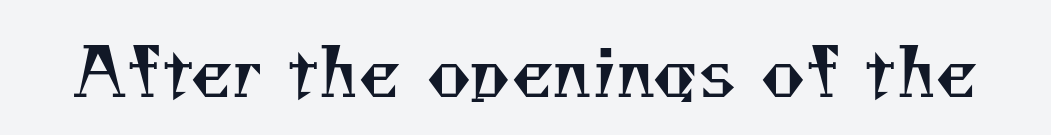
Q: Is the text bold? A: No.
Q: Is the typeface a serif or a sans-serif typeface? A: Serif.
Q: Is the text underlined? A: No.
Q: Is the spacing between letters normal or unusually wide? A: Normal.
Q: Width (condensed, normal, or wide)? A: Normal.
Q: Stroke contrast? A: Medium.
Q: x-height? A: Small.
Q: Monospaced? A: No.
